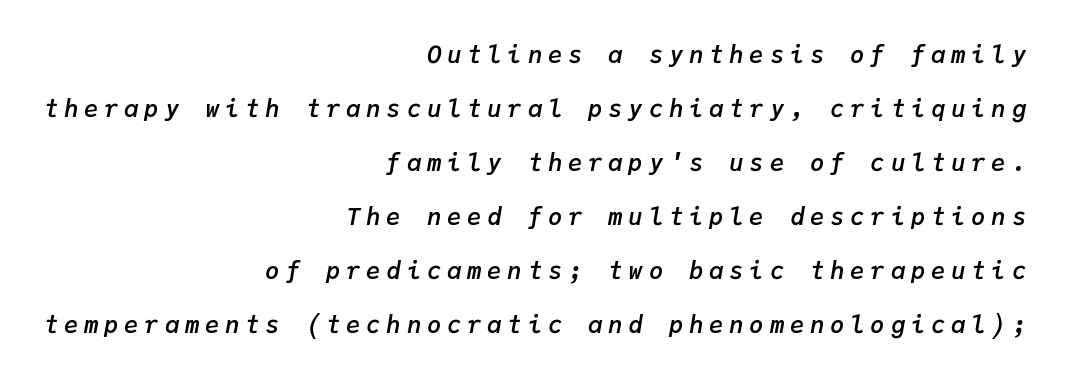
{"italic": "yes", "lean": "right", "slant_degrees": 9, "bold": "semi", "underline": "no", "align": "right", "line_spacing": "loose", "line_spacing_ratio": 2.25, "letter_spacing": "wide", "letter_spacing_em": 0.24, "glyph_px": 24}
